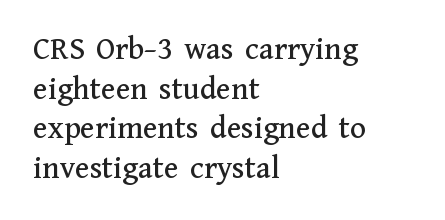
The image shows 33 px serif type, upright; set left-aligned, line spacing 1.2x, normal letter spacing, not underlined; medium stroke contrast and a medium x-height.
